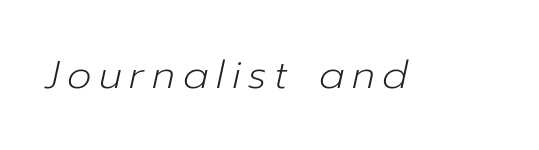
The image shows 39 px light type, italic (leaning right); set unusually wide letter spacing (+0.2 em), not underlined; low stroke contrast and a medium x-height.
